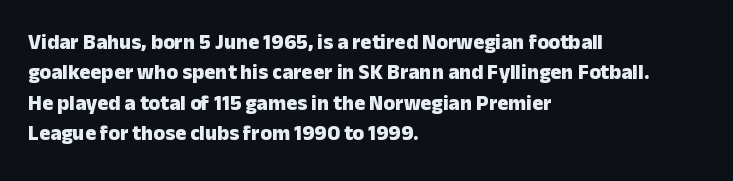
The image shows 21 px bold type, upright; set left-aligned, normal line spacing (1.45x), normal letter spacing, not underlined.
